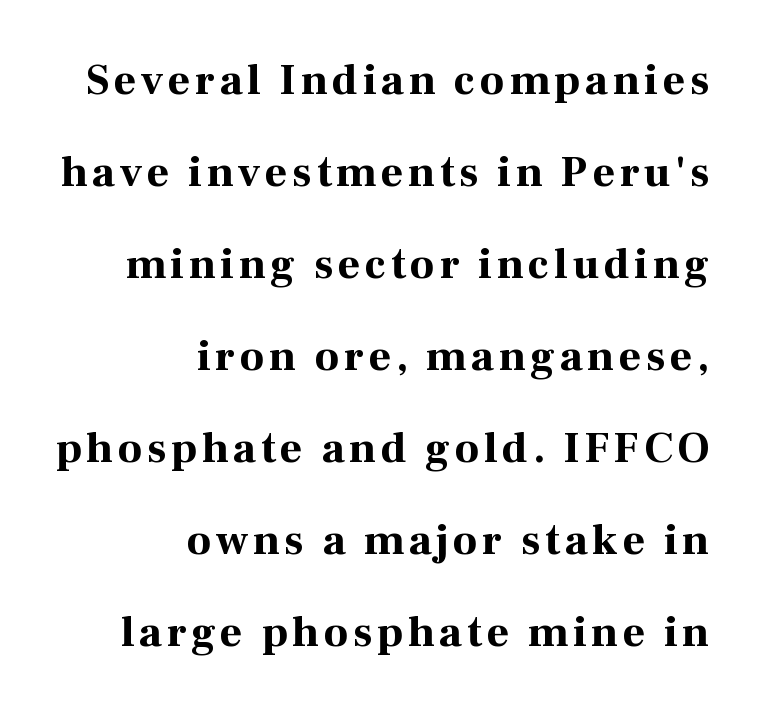
The image shows 43 px bold serif type, upright; set right-aligned, loose line spacing (2.14x), not underlined; high stroke contrast and a medium x-height.
